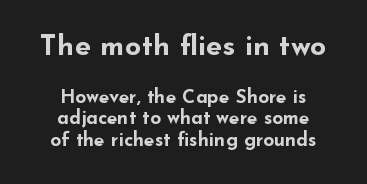
Q: Is the text bold? A: Yes.
Q: Is the text italic (slanted)? A: No, it is upright.
Q: Is the typeface a serif or a sans-serif typeface? A: Sans-serif.
Q: Is the text underlined? A: No.
Q: How is the paragraph aligned? A: Centered.
Q: Is the spacing between letters normal or unusually wide? A: Normal.
Q: Is the spacing between lines tight, normal or loose? A: Tight.
Q: Which block of text is set in a larger size, the first (top) or the second (bottom)? A: The first (top) one.
Q: Width (condensed, normal, or wide)? A: Wide.
Q: Stroke contrast? A: Low.
Q: x-height? A: Small.
Q: Monospaced? A: No.
